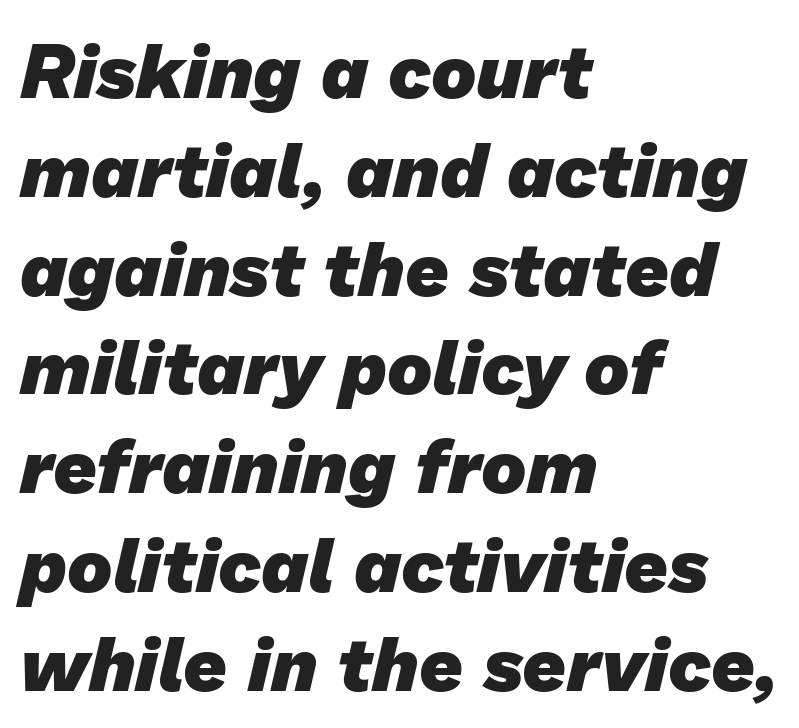
The image shows 76 px heavy sans-serif type; set left-aligned, normal line spacing (1.3x), normal letter spacing, not underlined; low stroke contrast and a medium x-height.
